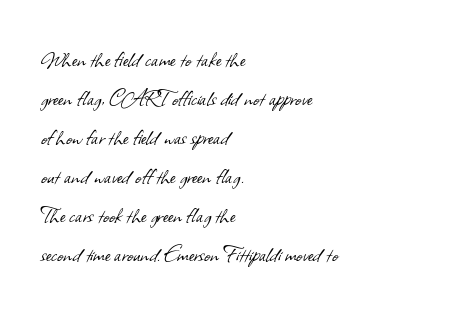
{"bold": "no", "underline": "no", "align": "left", "line_spacing": "normal", "line_spacing_ratio": 1.5, "letter_spacing": "normal", "letter_spacing_em": 0.0, "glyph_px": 26}
